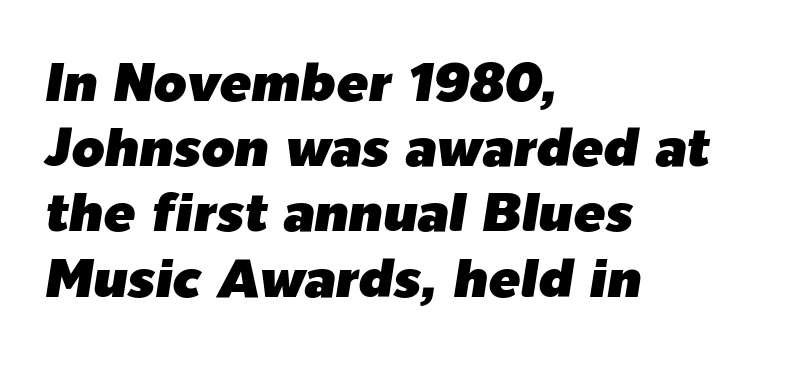
Does the lettering tilt? It does — this is italic. The tracking reads as untouched default to a designer's eye. Words float on clear page, feet unadorned. You could not count columns in this text — the font is proportionally spaced. The compositor pushed each line to the left boundary.
